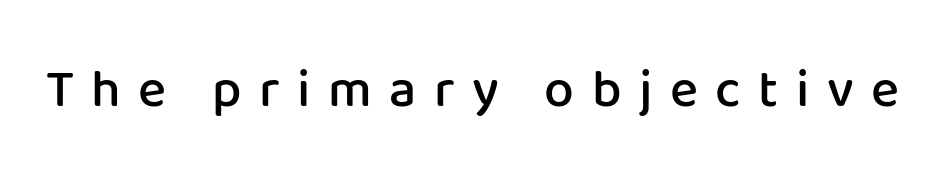
The image shows 53 px semibold sans-serif type, upright; set unusually wide letter spacing (+0.33 em), not underlined; low stroke contrast and a medium x-height.
